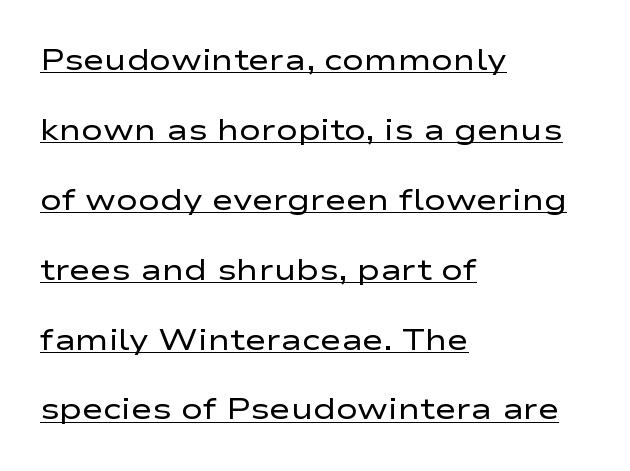
{"serif": "no", "italic": "no", "bold": "no", "weight": "regular", "width": "wide", "stroke_contrast": "low", "x_height": "medium", "monospaced": "no", "underline": "yes", "align": "left", "line_spacing": "loose", "line_spacing_ratio": 2.41, "letter_spacing": "normal", "letter_spacing_em": 0.0, "glyph_px": 29}
